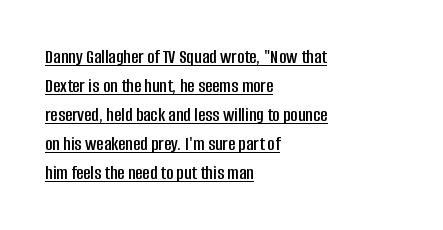
{"italic": "no", "underline": "yes", "align": "left", "line_spacing": "normal", "line_spacing_ratio": 1.45, "letter_spacing": "normal", "letter_spacing_em": 0.0, "glyph_px": 20}
